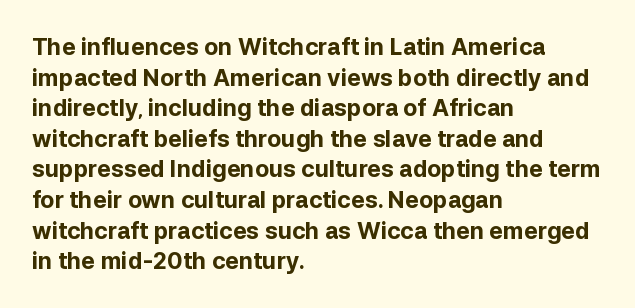
Q: Is the text bold? A: Yes.
Q: Is the text italic (slanted)? A: No, it is upright.
Q: Is the text underlined? A: No.
Q: How is the paragraph aligned? A: Left-aligned.
Q: Is the spacing between letters normal or unusually wide? A: Normal.
Q: Is the spacing between lines tight, normal or loose? A: Normal.
